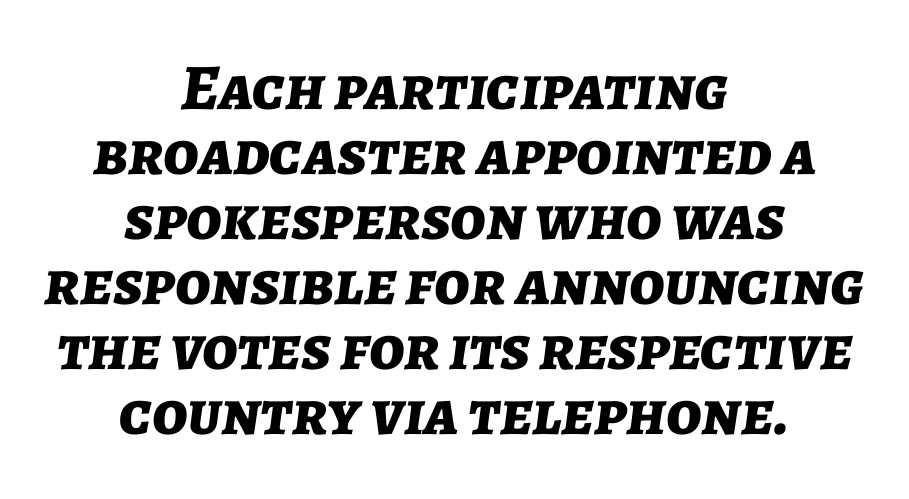
{"italic": "yes", "lean": "right", "slant_degrees": 7, "bold": "yes", "weight": "bold", "width": "normal", "stroke_contrast": "low", "x_height": "medium", "monospaced": "no", "underline": "no", "align": "center", "line_spacing": "tight", "line_spacing_ratio": 1.0, "letter_spacing": "normal", "letter_spacing_em": 0.0, "glyph_px": 65}
